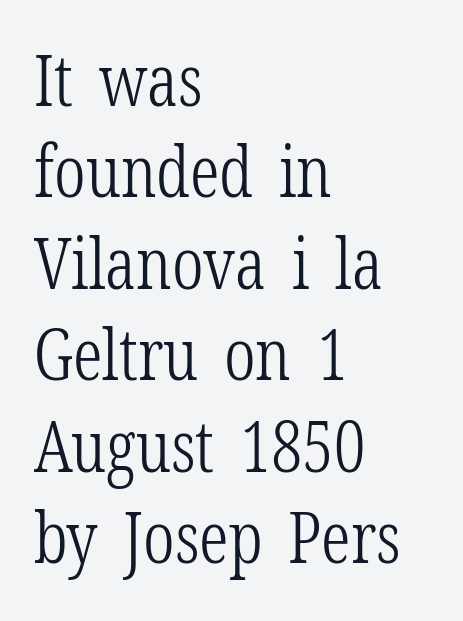
No extra ink here — the face is not bold. Serif or sans? Serif — the stroke terminals have little feet. A clean baseline with only descenders dipping below it. The passage shown has conventional tracking throughout. These lines are set flush left with a ragged right edge.
